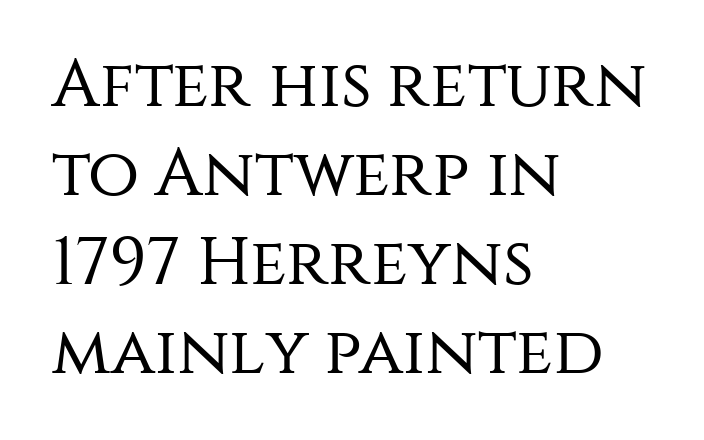
{"serif": "no", "italic": "no", "bold": "no", "weight": "regular", "width": "normal", "stroke_contrast": "medium", "x_height": "large", "monospaced": "no", "underline": "no", "align": "left", "line_spacing": "normal", "line_spacing_ratio": 1.33, "letter_spacing": "normal", "letter_spacing_em": 0.0, "glyph_px": 67}
